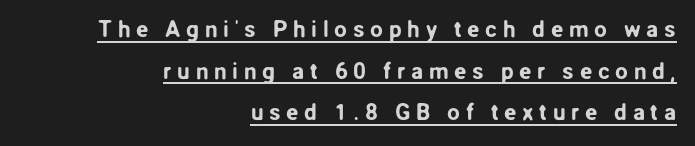
Q: Is the text italic (slanted)? A: No, it is upright.
Q: Is the text underlined? A: Yes.
Q: How is the paragraph aligned? A: Right-aligned.
Q: Is the spacing between letters normal or unusually wide? A: Unusually wide.
